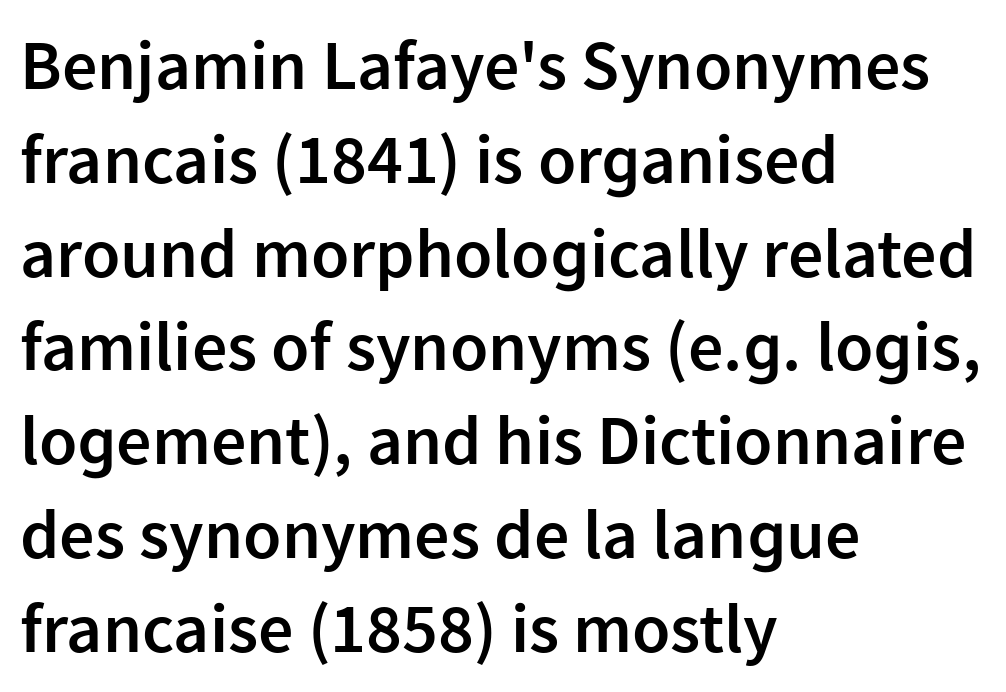
Q: Is the text bold? A: Semi-bold.
Q: Is the text italic (slanted)? A: No, it is upright.
Q: Is the typeface a serif or a sans-serif typeface? A: Sans-serif.
Q: Is the text underlined? A: No.
Q: How is the paragraph aligned? A: Left-aligned.
Q: Is the spacing between letters normal or unusually wide? A: Normal.
Q: Is the spacing between lines tight, normal or loose? A: Normal.
Q: Width (condensed, normal, or wide)? A: Normal.
Q: Stroke contrast? A: Low.
Q: x-height? A: Medium.
Q: Monospaced? A: No.
